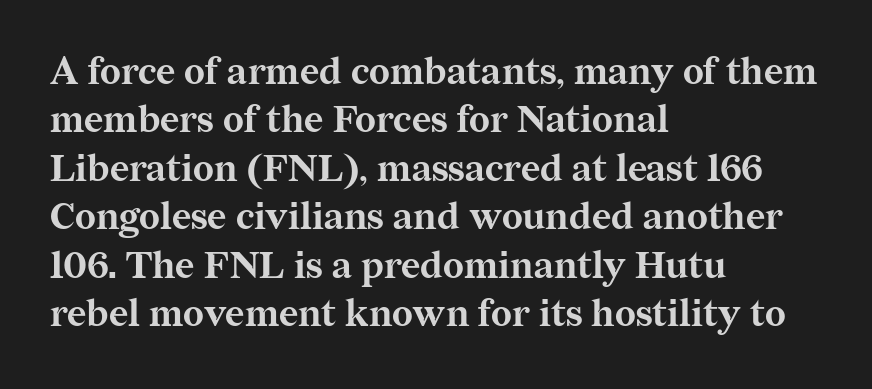
{"serif": "yes", "italic": "no", "bold": "yes", "weight": "bold", "width": "normal", "stroke_contrast": "medium", "x_height": "medium", "monospaced": "no", "underline": "no", "align": "left", "line_spacing": "normal", "line_spacing_ratio": 1.31, "letter_spacing": "normal", "letter_spacing_em": 0.0, "glyph_px": 37}
